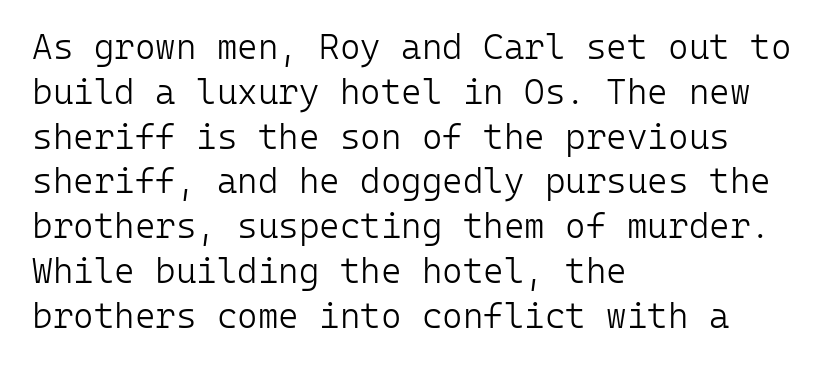
The image shows 35 px light sans-serif type, upright, monospaced; set left-aligned, normal line spacing (1.28x), normal letter spacing, not underlined; low stroke contrast and a medium x-height.
